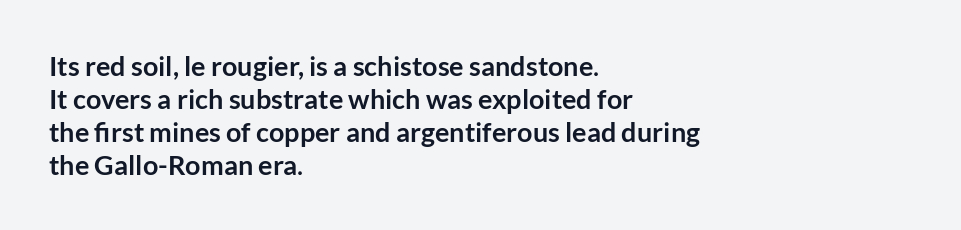
{"italic": "no", "bold": "yes", "underline": "no", "align": "left", "line_spacing_ratio": 1.22, "letter_spacing": "normal", "letter_spacing_em": 0.0, "glyph_px": 27}
